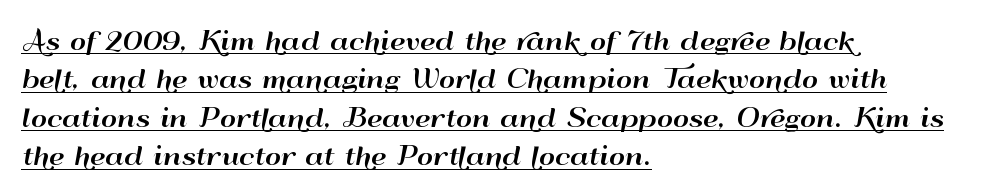
Reading down the block, your eye returns to a fixed left position each line. The passage shown is underscored from start to finish. Evenly set lines give the paragraph a standard silhouette. How are the letters spaced? Ordinarily, with no added tracking.
